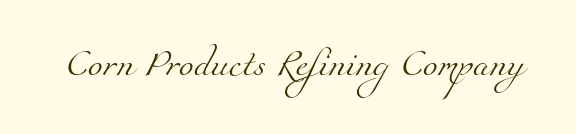
The line texture is even and compact thanks to regular tracking. Glance below the letters and you will spot only blank space. Heft: none added — not bold.
